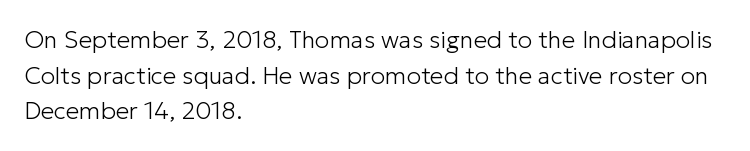
Q: Is the text bold? A: No.
Q: Is the text italic (slanted)? A: No, it is upright.
Q: Is the text underlined? A: No.
Q: How is the paragraph aligned? A: Left-aligned.
Q: Is the spacing between letters normal or unusually wide? A: Normal.
Q: Is the spacing between lines tight, normal or loose? A: Normal.
